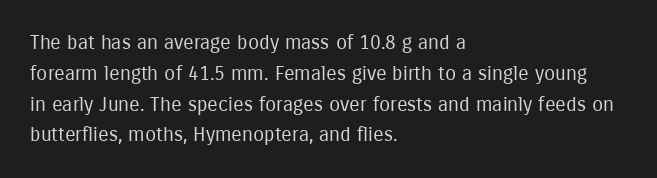
The image shows 20 px text type, upright; set left-aligned, normal line spacing (1.54x), normal letter spacing, not underlined.
